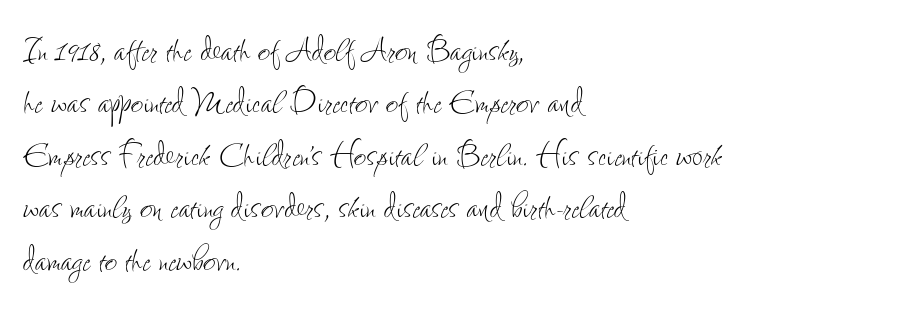
Proportional: the letters do not fall into vertical columns. A typesetter would call this zero additional tracking. Just letters on the line, the space beneath them empty. This is not heavy type; no bold has been used. The lines in this sample share a left origin and differ only in where they stop.
